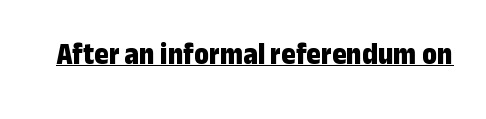
{"serif": "no", "italic": "no", "bold": "yes", "weight": "bold", "width": "condensed", "stroke_contrast": "low", "x_height": "medium", "monospaced": "no", "underline": "yes", "letter_spacing": "normal", "letter_spacing_em": 0.0, "glyph_px": 31}
